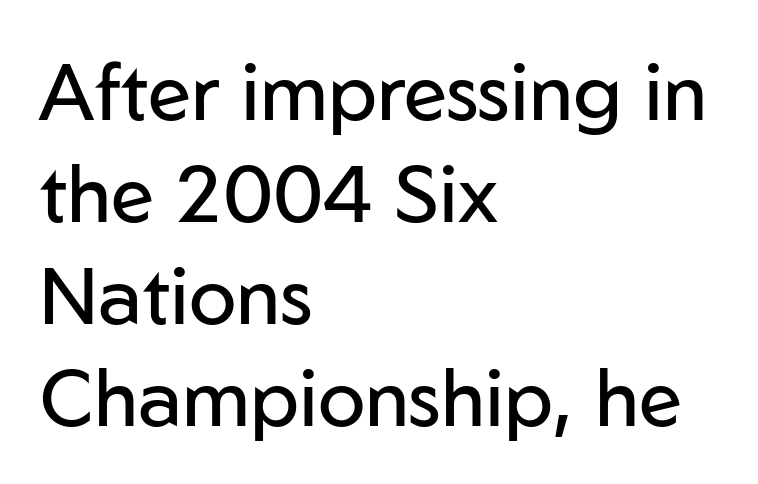
The image shows 79 px regular-weight sans-serif type, upright; set left-aligned, normal line spacing (1.29x), normal letter spacing, not underlined; low stroke contrast and a medium x-height.
